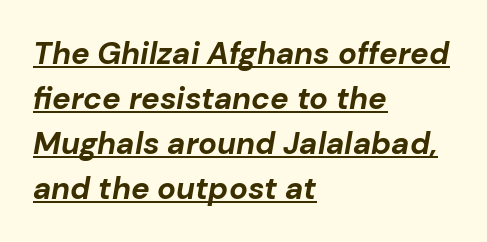
{"italic": "yes", "lean": "right", "slant_degrees": 10, "bold": "yes", "weight": "bold", "width": "normal", "stroke_contrast": "low", "x_height": "medium", "monospaced": "no", "underline": "yes", "align": "left", "line_spacing": "normal", "line_spacing_ratio": 1.45, "letter_spacing": "normal", "letter_spacing_em": 0.0, "glyph_px": 31}
